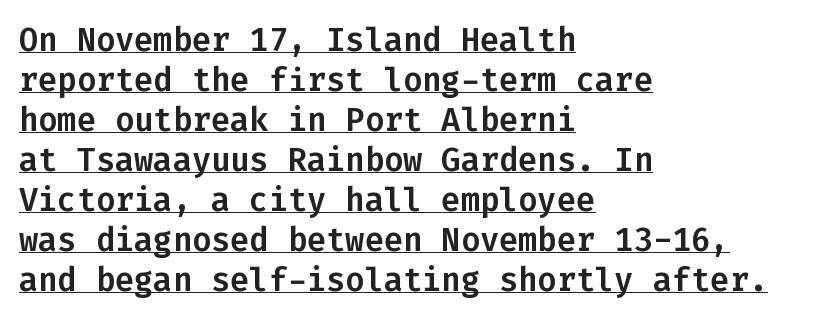
The image shows 32 px sans-serif type, upright, monospaced; set left-aligned, normal line spacing (1.25x), normal letter spacing, underlined; low stroke contrast and a medium x-height.
